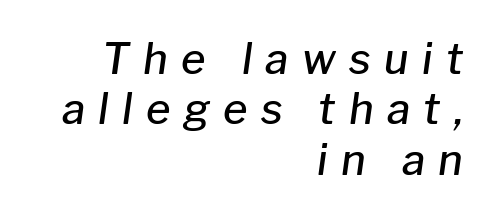
Casual observation: everything's shoved over to the right. Inter-character spacing is expanded well beyond the font's built-in metrics. Typographic density is moderately raised because the face is semibold. This is oblique type, the kind used for emphasis or titles.
